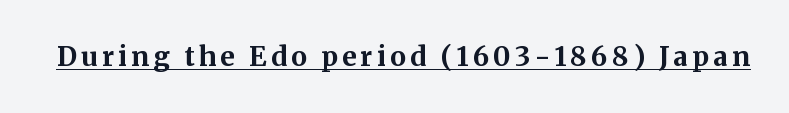
The image shows 27 px bold type, upright; set underlined.
